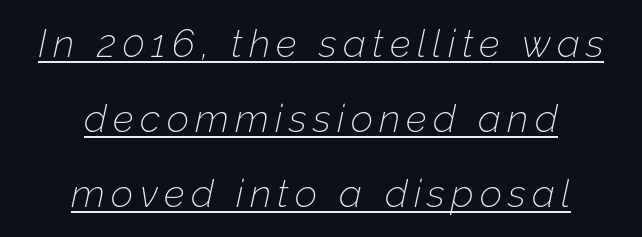
Q: Is the text bold? A: No.
Q: Is the text italic (slanted)? A: Yes, it leans right by about 12 degrees.
Q: Is the text underlined? A: Yes.
Q: How is the paragraph aligned? A: Centered.
Q: Is the spacing between lines tight, normal or loose? A: Loose.
Q: Width (condensed, normal, or wide)? A: Normal.
Q: Stroke contrast? A: Low.
Q: x-height? A: Medium.
Q: Monospaced? A: No.
